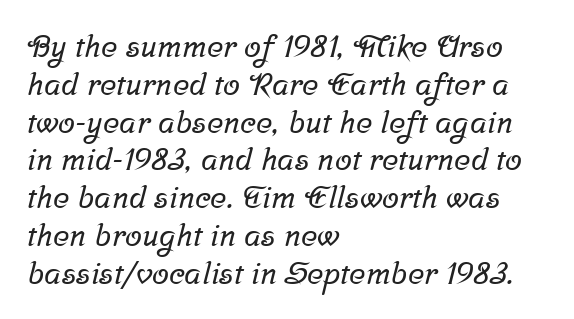
{"width": "normal", "stroke_contrast": "low", "x_height": "medium", "monospaced": "no", "underline": "no", "align": "left", "line_spacing_ratio": 1.22, "letter_spacing": "normal", "letter_spacing_em": 0.0, "glyph_px": 31}
